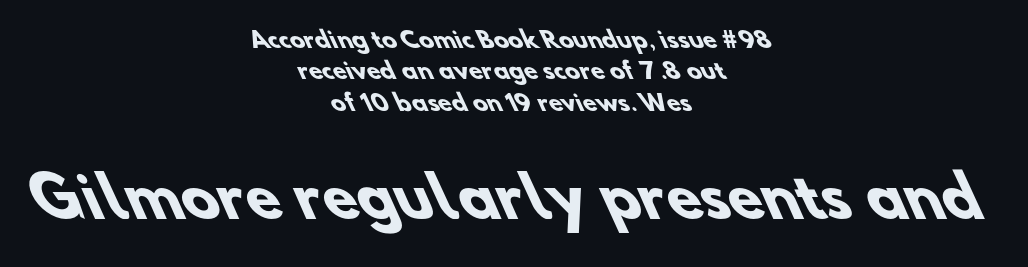
The image shows 56 px heavy sans-serif type; set centered, normal line spacing (1.43x), normal letter spacing, not underlined; the second (bottom) block is 2.55x larger; low stroke contrast and a small x-height.
